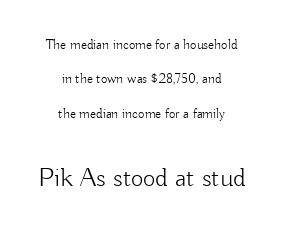
A typesetter would mark this as roman, not italic. Glyph-to-glyph distance matches everyday printed text. The paragraph has two soft edges and a firm central axis. On a weight scale, this lands at 450 or below. A student would notice the bottom passage is typeset larger than what precedes it. A typesetter would call this leading open, well beyond the default.
